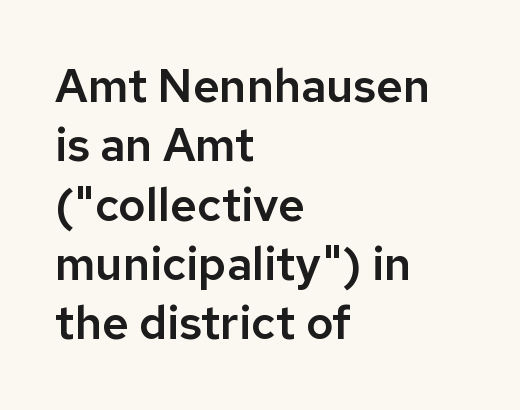
Is the letter spacing exaggerated? No — it looks like the ordinary default. One glance says typical: line gaps are just what's usual. Here the designer chose a conventional face with non-uniform glyph widths. Clear beneath every line of the passage. Where is the straight margin? On the left. The lettering holds an erect, upright posture throughout.
